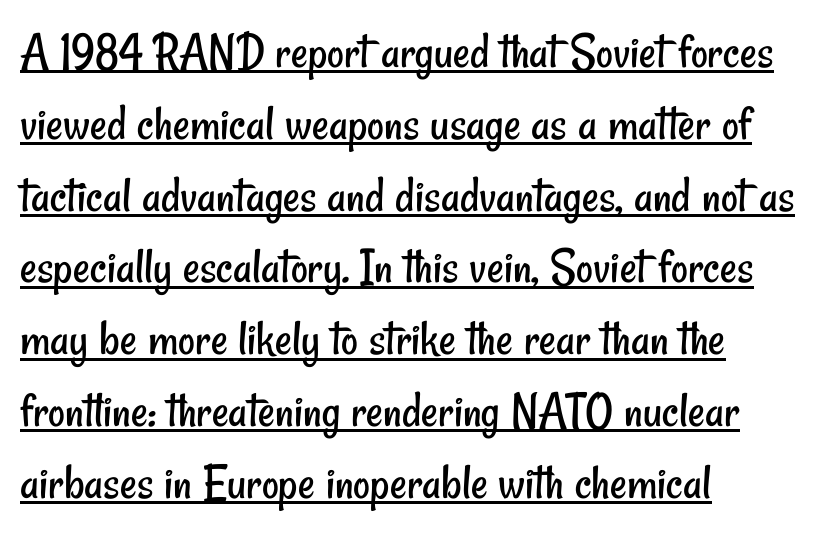
The image shows 52 px regular-weight, condensed sans-serif type; set left-aligned, normal line spacing (1.38x), normal letter spacing, underlined; low stroke contrast and a small x-height.
